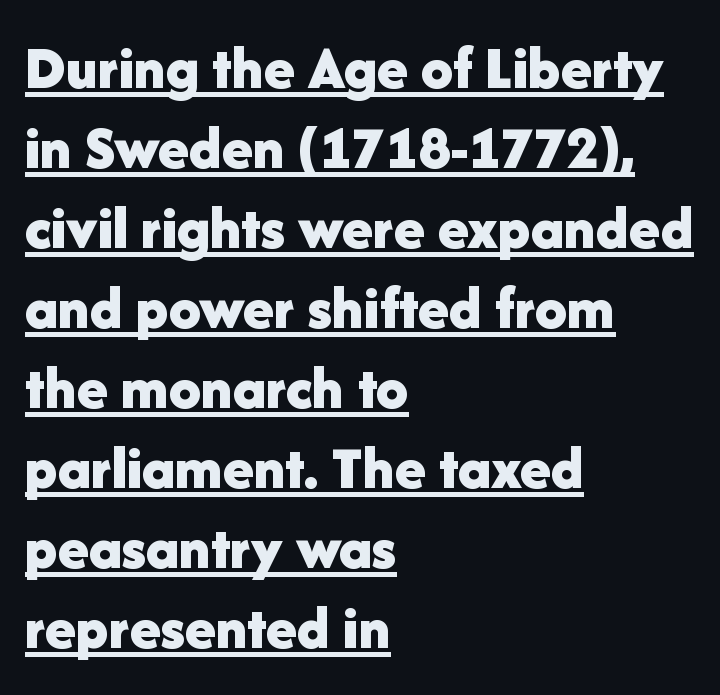
{"serif": "no", "italic": "no", "bold": "yes", "weight": "bold", "width": "normal", "stroke_contrast": "low", "x_height": "medium", "monospaced": "no", "underline": "yes", "align": "left", "line_spacing": "normal", "line_spacing_ratio": 1.27, "letter_spacing": "normal", "letter_spacing_em": 0.0, "glyph_px": 63}
